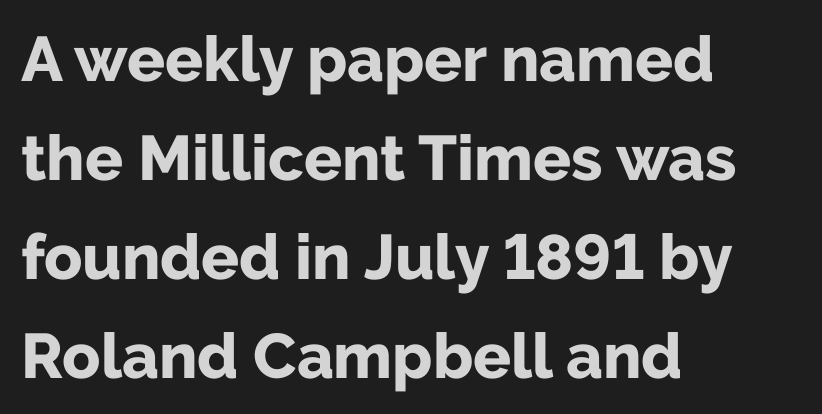
Q: Is the text bold? A: Yes.
Q: Is the text italic (slanted)? A: No, it is upright.
Q: Is the typeface a serif or a sans-serif typeface? A: Sans-serif.
Q: Is the text underlined? A: No.
Q: How is the paragraph aligned? A: Left-aligned.
Q: Is the spacing between letters normal or unusually wide? A: Normal.
Q: Is the spacing between lines tight, normal or loose? A: Normal.
Q: Width (condensed, normal, or wide)? A: Normal.
Q: Stroke contrast? A: Low.
Q: x-height? A: Medium.
Q: Monospaced? A: No.
